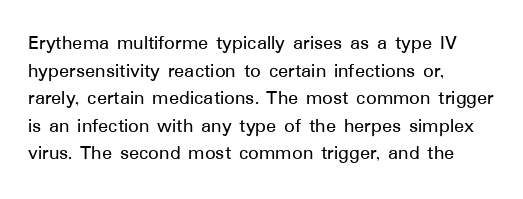
Line starts are locked; line ends wander. Leading matches the norm, producing a regular column. Characters remain perfectly vertical along every line. The area under the type is left untouched. Caption: standard tracking, unaltered.
